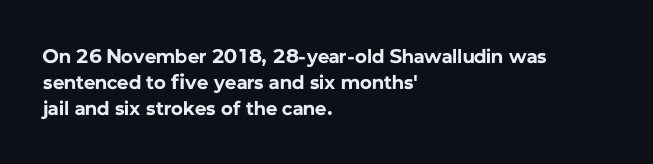
Q: Is the text bold? A: Yes.
Q: Is the text italic (slanted)? A: No, it is upright.
Q: Is the text underlined? A: No.
Q: How is the paragraph aligned? A: Left-aligned.
Q: Is the spacing between letters normal or unusually wide? A: Normal.
Q: Is the spacing between lines tight, normal or loose? A: Normal.
